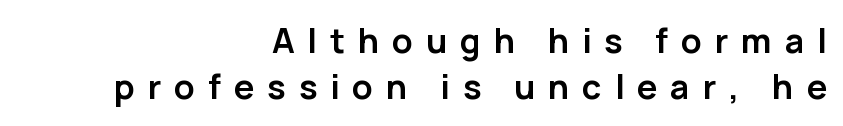
{"serif": "no", "italic": "no", "bold": "yes", "weight": "semibold", "width": "normal", "stroke_contrast": "low", "x_height": "medium", "monospaced": "no", "underline": "no", "align": "right", "line_spacing": "normal", "line_spacing_ratio": 1.35, "letter_spacing": "wide", "letter_spacing_em": 0.38, "glyph_px": 34}
